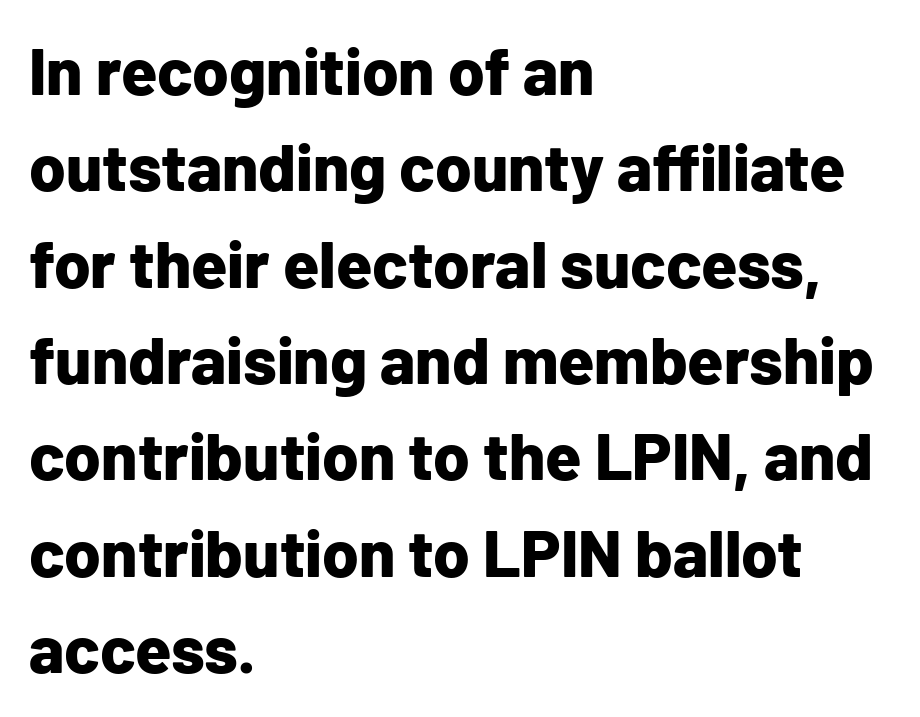
Q: Is the text bold? A: Yes.
Q: Is the text italic (slanted)? A: No, it is upright.
Q: Is the typeface a serif or a sans-serif typeface? A: Sans-serif.
Q: Is the text underlined? A: No.
Q: How is the paragraph aligned? A: Left-aligned.
Q: Is the spacing between letters normal or unusually wide? A: Normal.
Q: Is the spacing between lines tight, normal or loose? A: Normal.
Q: Width (condensed, normal, or wide)? A: Normal.
Q: Stroke contrast? A: Low.
Q: x-height? A: Medium.
Q: Monospaced? A: No.
